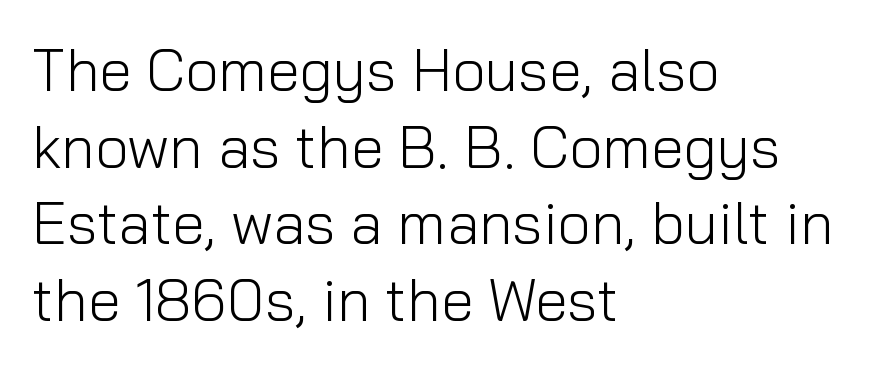
{"serif": "no", "italic": "no", "bold": "no", "weight": "light", "width": "normal", "stroke_contrast": "low", "x_height": "medium", "monospaced": "no", "underline": "no", "align": "left", "line_spacing": "normal", "line_spacing_ratio": 1.3, "letter_spacing": "normal", "letter_spacing_em": 0.0, "glyph_px": 59}
